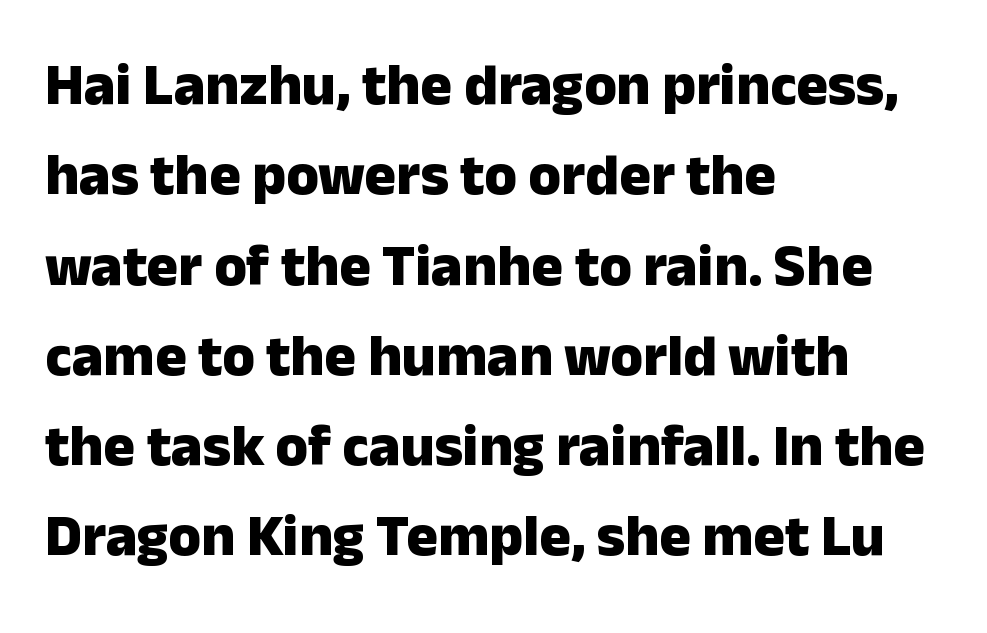
The image shows 59 px heavy sans-serif type, upright; set left-aligned, normal line spacing (1.53x), normal letter spacing, not underlined; low stroke contrast and a medium x-height.
